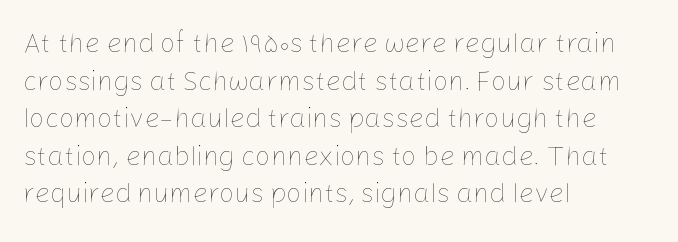
The image shows 27 px text type, upright; set left-aligned, normal line spacing (1.39x), normal letter spacing, not underlined.
